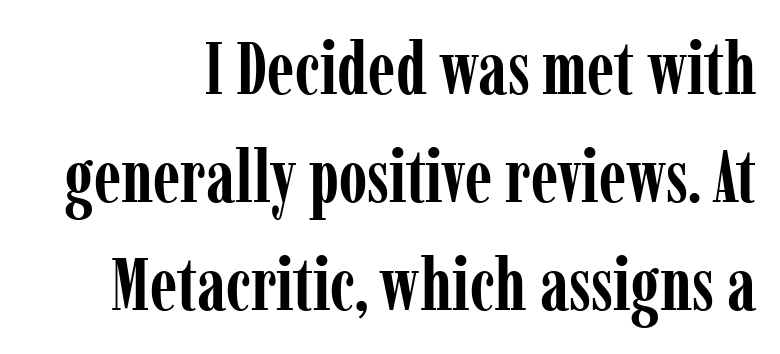
Q: Is the text bold? A: Yes.
Q: Is the text italic (slanted)? A: No, it is upright.
Q: Is the typeface a serif or a sans-serif typeface? A: Serif.
Q: Is the text underlined? A: No.
Q: Is the spacing between letters normal or unusually wide? A: Normal.
Q: Is the spacing between lines tight, normal or loose? A: Normal.
Q: Width (condensed, normal, or wide)? A: Condensed.
Q: Stroke contrast? A: Low.
Q: x-height? A: Medium.
Q: Monospaced? A: No.
